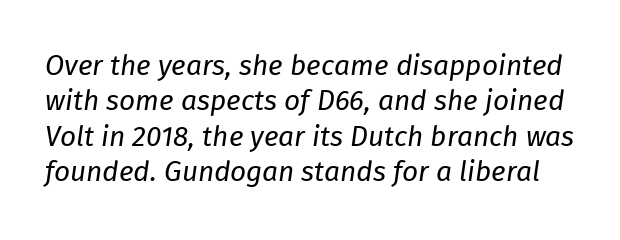
Q: Is the text bold? A: No.
Q: Is the text italic (slanted)? A: Yes, it leans right by about 8 degrees.
Q: Is the text underlined? A: No.
Q: Is the spacing between letters normal or unusually wide? A: Normal.
Q: Is the spacing between lines tight, normal or loose? A: Normal.
Q: Width (condensed, normal, or wide)? A: Normal.
Q: Stroke contrast? A: Low.
Q: x-height? A: Medium.
Q: Monospaced? A: No.
